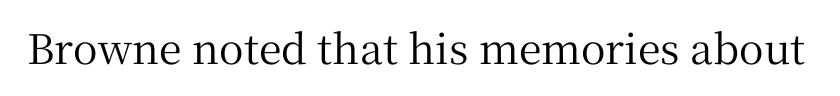
{"serif": "yes", "italic": "no", "width": "normal", "stroke_contrast": "medium", "x_height": "medium", "monospaced": "no", "underline": "no", "letter_spacing": "normal", "letter_spacing_em": 0.0, "glyph_px": 41}
